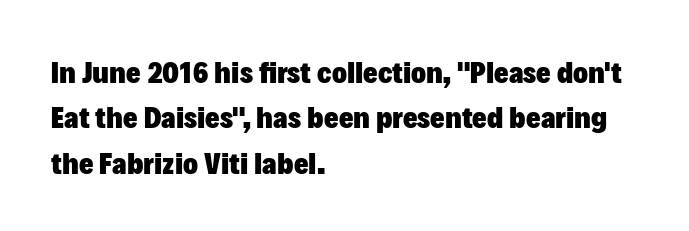
{"serif": "no", "italic": "no", "bold": "yes", "weight": "heavy", "width": "normal", "stroke_contrast": "low", "x_height": "medium", "monospaced": "no", "underline": "no", "align": "left", "line_spacing": "normal", "line_spacing_ratio": 1.46, "letter_spacing": "normal", "letter_spacing_em": 0.0, "glyph_px": 31}
